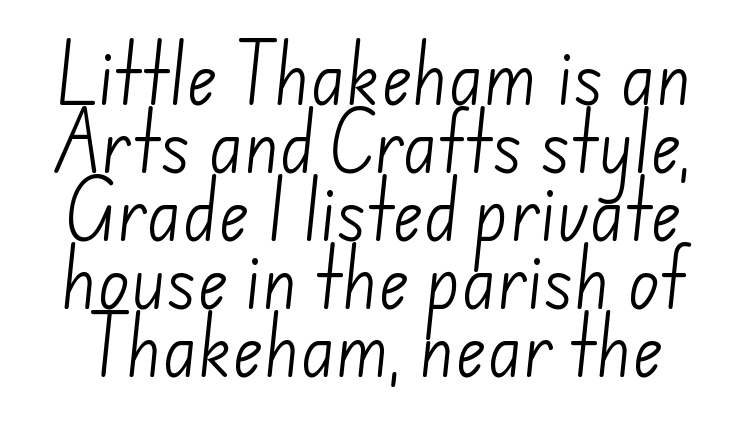
{"serif": "no", "bold": "no", "weight": "light", "width": "normal", "stroke_contrast": "low", "x_height": "small", "monospaced": "no", "underline": "no", "line_spacing": "tight", "line_spacing_ratio": 1.03, "letter_spacing": "normal", "letter_spacing_em": 0.0, "glyph_px": 66}
